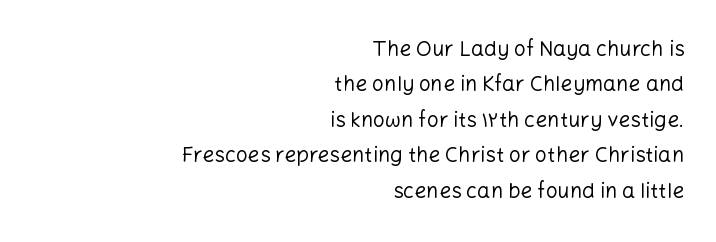
Q: Is the text bold? A: No.
Q: Is the text italic (slanted)? A: No, it is upright.
Q: Is the text underlined? A: No.
Q: How is the paragraph aligned? A: Right-aligned.
Q: Is the spacing between letters normal or unusually wide? A: Normal.
Q: Is the spacing between lines tight, normal or loose? A: Normal.
